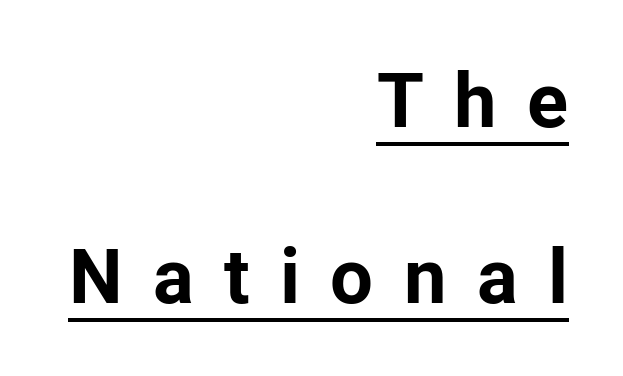
Does a line run under the words? Yes, clearly. The passage shown has open, widely tracked lettering throughout. The characters display no serif detailing; their extremities are plain. One glance says open: line gaps are wider than usual.
